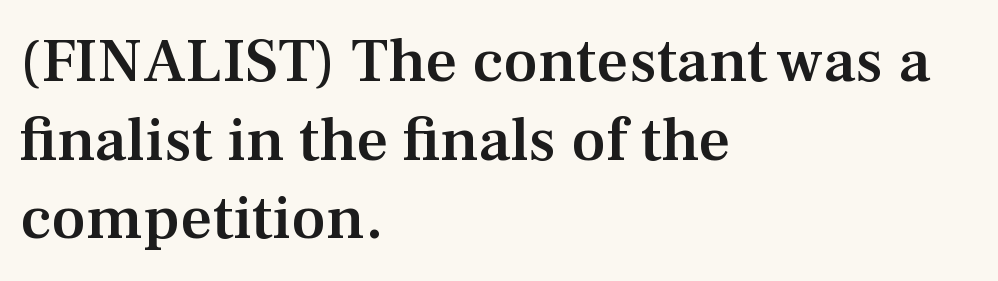
{"serif": "yes", "italic": "no", "bold": "semi", "weight": "semibold", "width": "normal", "stroke_contrast": "medium", "x_height": "medium", "monospaced": "no", "underline": "no", "align": "left", "line_spacing": "normal", "line_spacing_ratio": 1.25, "letter_spacing": "normal", "letter_spacing_em": 0.0, "glyph_px": 63}
